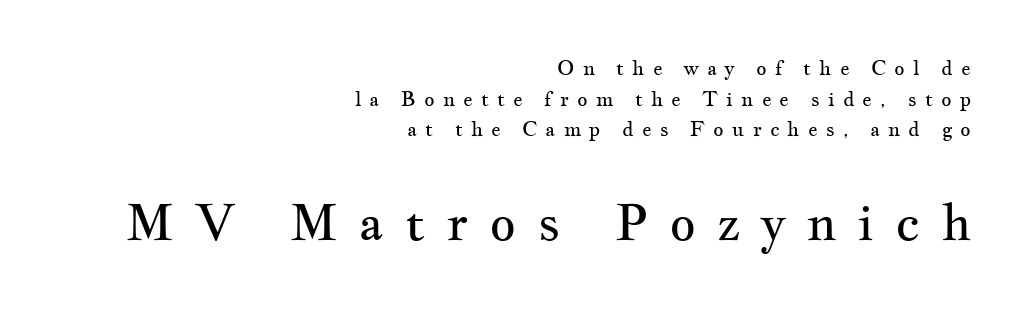
The type sits square on the baseline with zero lean. Right-aligned paragraph, ragged on the left. The strip under each line holds only bare page. Weight: not bold — regular or lighter.
